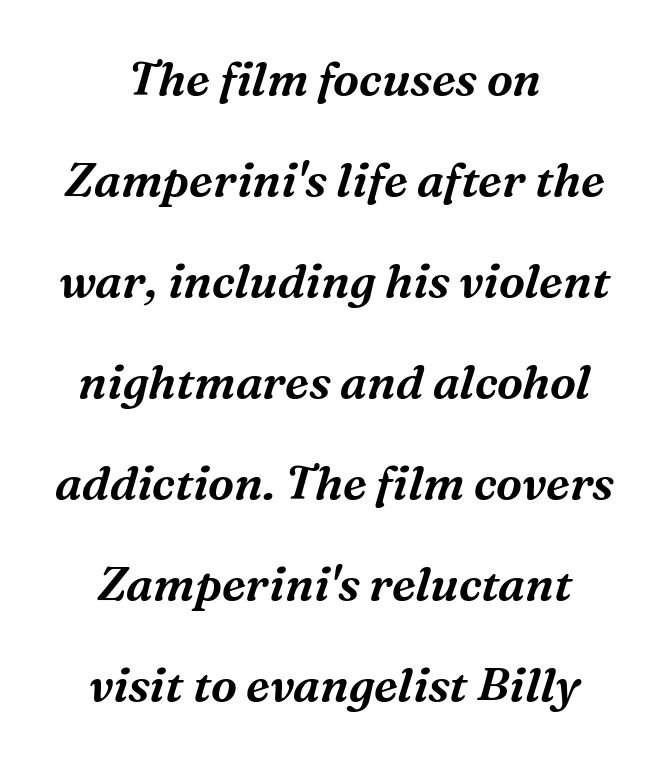
The image shows 47 px serif type, italic (leaning right); set centered, loose line spacing (2.15x), normal letter spacing, not underlined; medium stroke contrast and a medium x-height.
